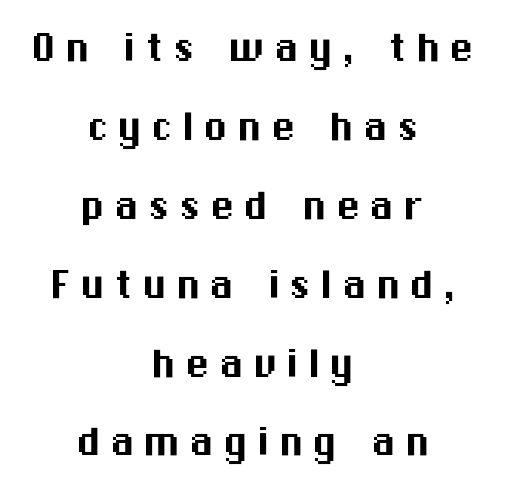
{"serif": "no", "italic": "no", "width": "normal", "stroke_contrast": "medium", "x_height": "medium", "monospaced": "no", "underline": "no", "align": "center", "line_spacing": "normal", "line_spacing_ratio": 1.61, "glyph_px": 49}
